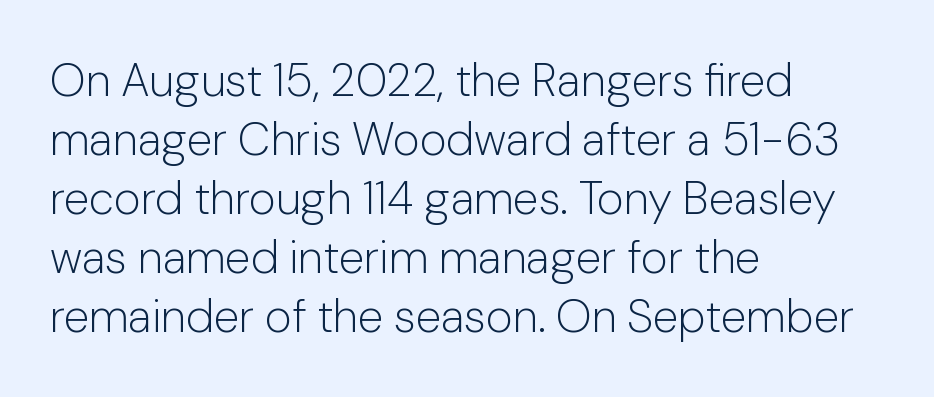
{"serif": "no", "italic": "no", "bold": "no", "weight": "light", "width": "normal", "stroke_contrast": "low", "x_height": "medium", "monospaced": "no", "underline": "no", "align": "left", "line_spacing": "normal", "line_spacing_ratio": 1.28, "letter_spacing": "normal", "letter_spacing_em": 0.0, "glyph_px": 46}
